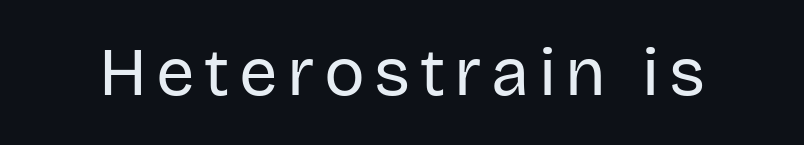
The image shows 68 px regular-weight sans-serif type, upright; set not underlined; low stroke contrast and a large x-height.
